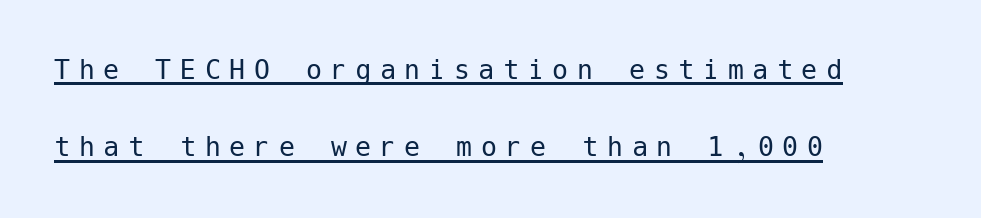
Decoration check: the copy is underlined. Characters remain perfectly vertical along every line. Leading: increased. A student would call this left alignment; a typographer would say flush left, rag right. Vertical stems look standard width or narrower in stroke. Font category for this specimen: sans-serif.
